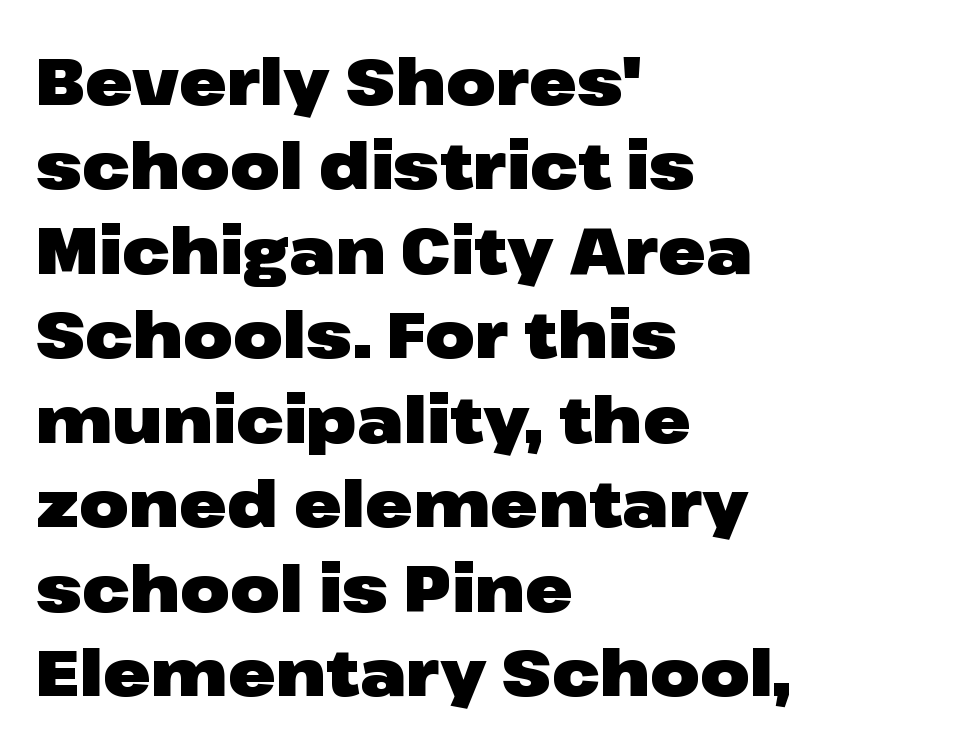
Q: Is the text bold? A: Yes.
Q: Is the text italic (slanted)? A: No, it is upright.
Q: Is the typeface a serif or a sans-serif typeface? A: Sans-serif.
Q: Is the text underlined? A: No.
Q: How is the paragraph aligned? A: Left-aligned.
Q: Is the spacing between letters normal or unusually wide? A: Normal.
Q: Is the spacing between lines tight, normal or loose? A: Normal.
Q: Width (condensed, normal, or wide)? A: Wide.
Q: Stroke contrast? A: Low.
Q: x-height? A: Medium.
Q: Monospaced? A: No.
